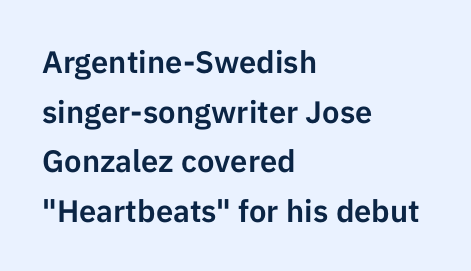
The image shows 31 px sans-serif type, upright; set left-aligned, normal line spacing (1.6x), normal letter spacing, not underlined; low stroke contrast and a medium x-height.
